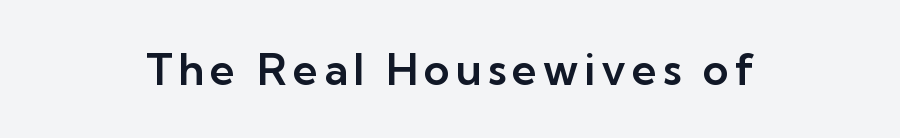
Q: Is the text italic (slanted)? A: No, it is upright.
Q: Is the typeface a serif or a sans-serif typeface? A: Sans-serif.
Q: Is the text underlined? A: No.
Q: How is the paragraph aligned? A: Centered.
Q: Width (condensed, normal, or wide)? A: Normal.
Q: Stroke contrast? A: Low.
Q: x-height? A: Medium.
Q: Monospaced? A: No.
